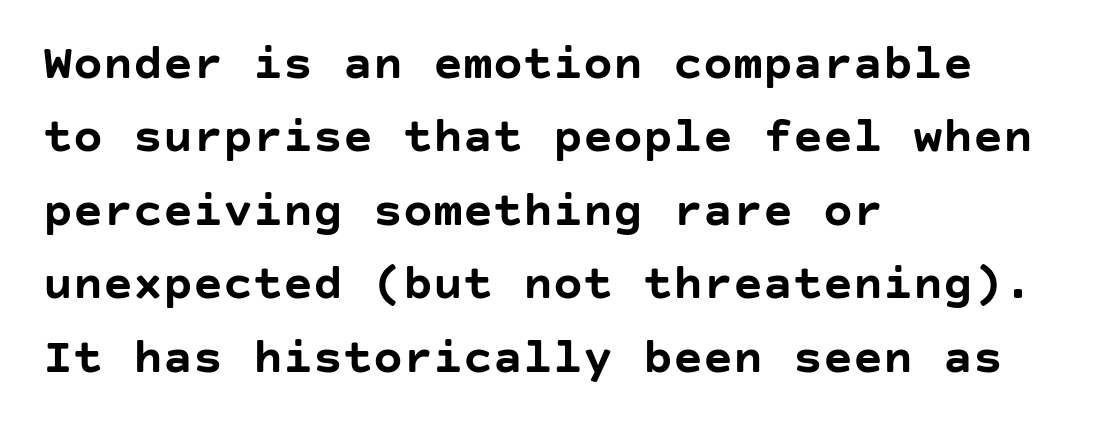
Rows of type keep a routine distance in the vertical direction. If you drew a line through each stem, it would be perfectly vertical. Set as a true bold cut, around the 700 mark. Unlike a traditional serif, this face leaves its strokes unadorned. Left-aligned paragraph, ragged on the right. How are the letters spaced? Ordinarily, with no added tracking.
